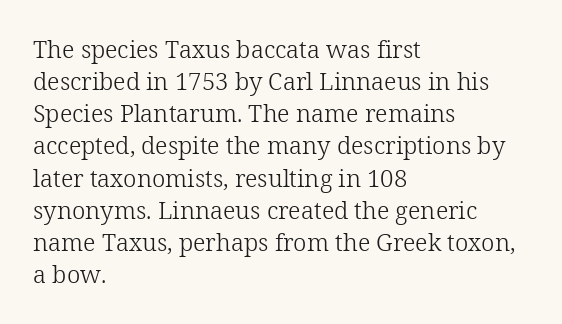
The image shows 24 px text type, upright; set left-aligned, normal line spacing (1.34x), normal letter spacing, not underlined.
